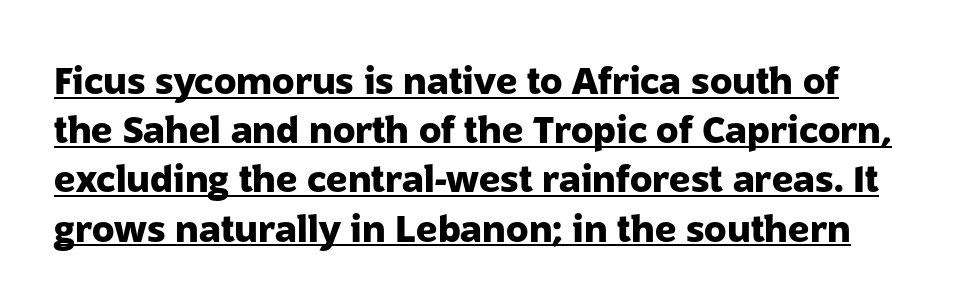
In terms of letterform style, serifs are entirely absent. Notice how thick the strokes are: this is what a full bold looks like. Has an underline been added? It has. These lines were composed using upright roman letters. Each letter keeps its own natural width here, so spacing adapts to shape. The letters sit at their default tracking, neither squeezed nor spread.
